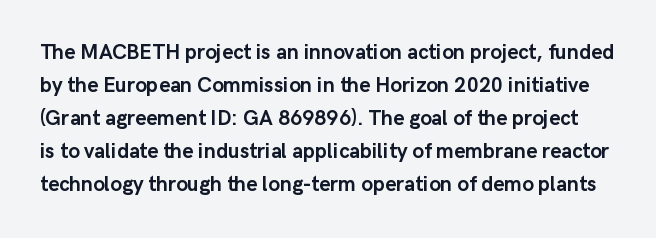
Thick stems and heavy bowls — unmistakably bold. The passage shown is not underscored anywhere. A typesetter would call this zero additional tracking. It's the straight-up-and-down kind of type. The leading is moderate, giving the passage an even texture.
